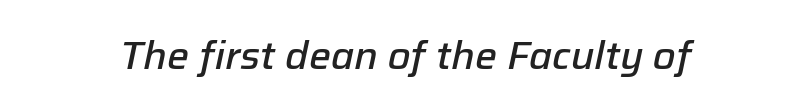
Q: Is the text bold? A: Semi-bold.
Q: Is the text italic (slanted)? A: Yes, it leans right by about 12 degrees.
Q: Is the text underlined? A: No.
Q: How is the paragraph aligned? A: Centered.
Q: Is the spacing between letters normal or unusually wide? A: Normal.
Q: Width (condensed, normal, or wide)? A: Normal.
Q: Stroke contrast? A: Low.
Q: x-height? A: Medium.
Q: Monospaced? A: No.
